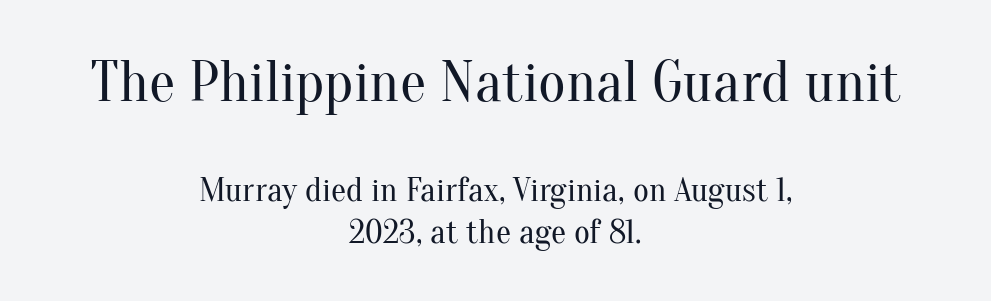
The image shows 59 px regular-weight serif type, upright; set centered, normal line spacing (1.26x), normal letter spacing, not underlined; the first (top) block is 1.74x larger; medium stroke contrast and a small x-height.
